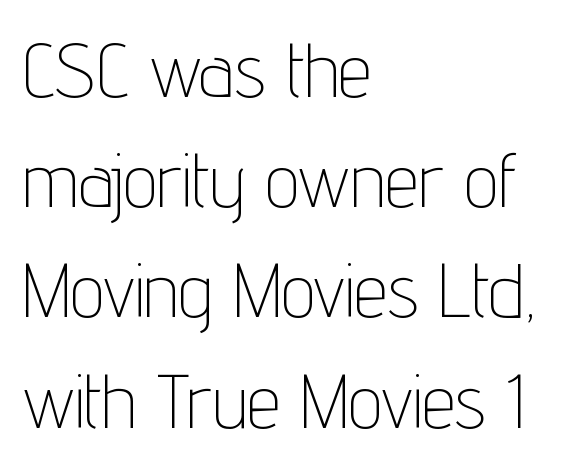
The designer went with a sans here, leaving each stem footless. No extra tracking has been applied to these lines. The lettering holds an erect, upright posture throughout. A typesetter would call this proportional, since set widths differ per character. This rendering uses left alignment, leaving the right contour irregular. Beneath every word, the page is bare.
